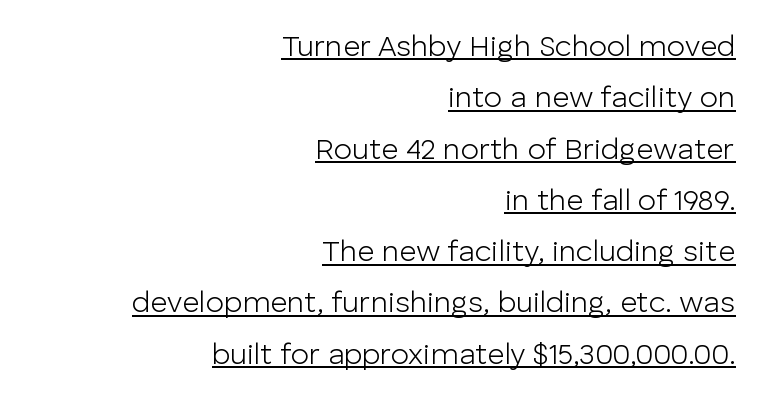
Q: Is the text bold? A: No.
Q: Is the text italic (slanted)? A: No, it is upright.
Q: Is the typeface a serif or a sans-serif typeface? A: Sans-serif.
Q: Is the text underlined? A: Yes.
Q: How is the paragraph aligned? A: Right-aligned.
Q: Is the spacing between letters normal or unusually wide? A: Normal.
Q: Width (condensed, normal, or wide)? A: Normal.
Q: Stroke contrast? A: Low.
Q: x-height? A: Medium.
Q: Monospaced? A: No.
